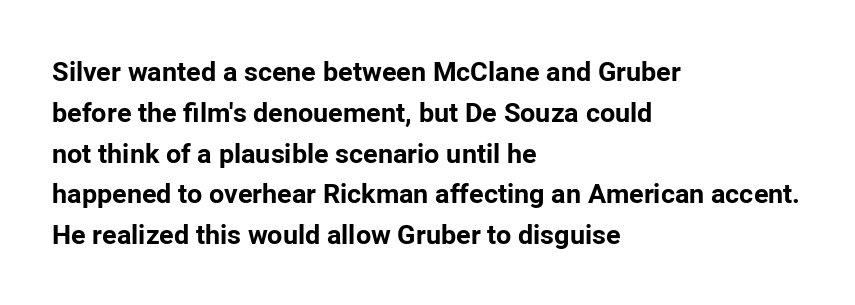
{"italic": "no", "bold": "yes", "underline": "no", "align": "left", "line_spacing": "normal", "line_spacing_ratio": 1.51, "letter_spacing": "normal", "letter_spacing_em": 0.0, "glyph_px": 27}
